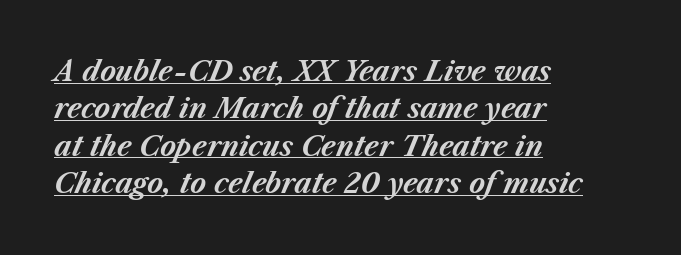
Q: Is the text bold? A: Yes.
Q: Is the text italic (slanted)? A: Yes, it leans right by about 23 degrees.
Q: Is the text underlined? A: Yes.
Q: How is the paragraph aligned? A: Left-aligned.
Q: Is the spacing between letters normal or unusually wide? A: Normal.
Q: Is the spacing between lines tight, normal or loose? A: Normal.
